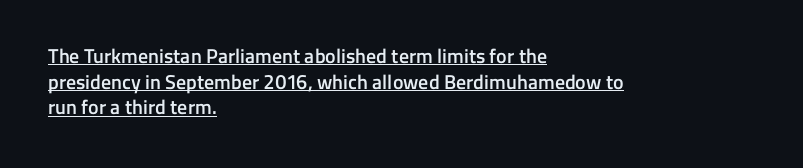
The image shows 20 px text type, upright; set left-aligned, normal line spacing (1.28x), normal letter spacing, underlined.
